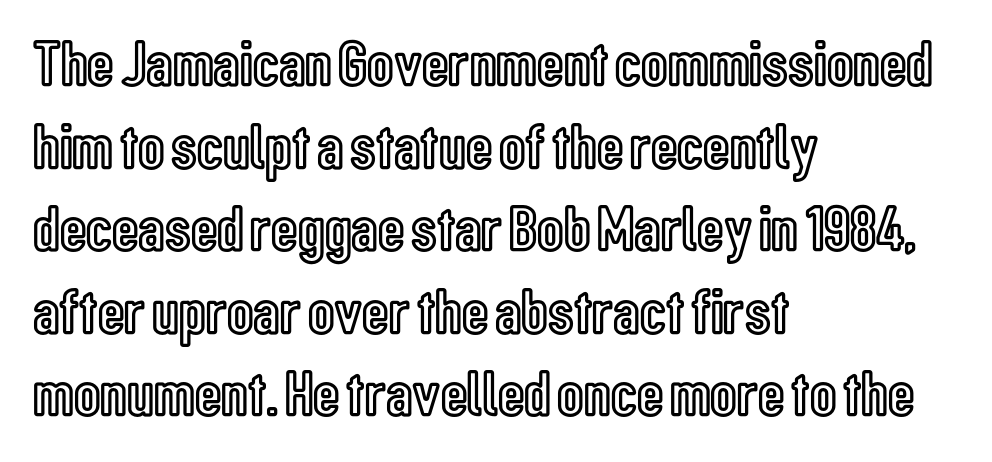
Q: Is the text italic (slanted)? A: No, it is upright.
Q: Is the text underlined? A: No.
Q: How is the paragraph aligned? A: Left-aligned.
Q: Is the spacing between letters normal or unusually wide? A: Normal.
Q: Is the spacing between lines tight, normal or loose? A: Normal.
Q: Width (condensed, normal, or wide)? A: Condensed.
Q: x-height? A: Medium.
Q: Monospaced? A: No.
